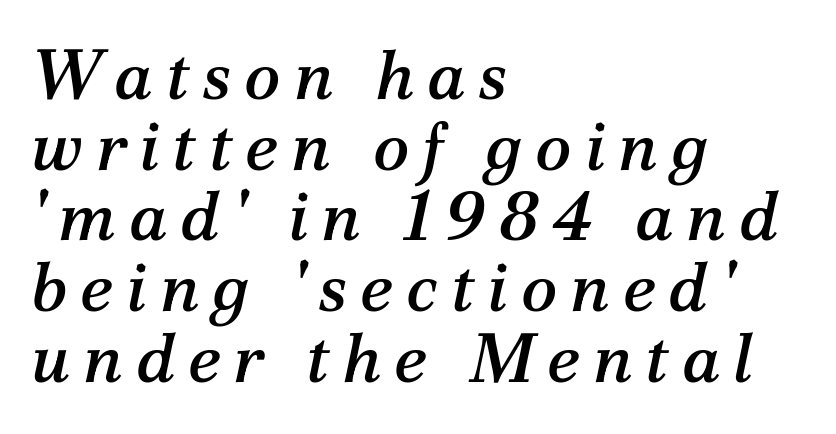
Typographically, this falls in the serif category. The passage shown is not underscored anywhere. The passage is arranged the way most books set body copy — flush left. Closely set lines give the paragraph a compact silhouette. This sample has the flowing, uneven cadence of proportional lettering.
